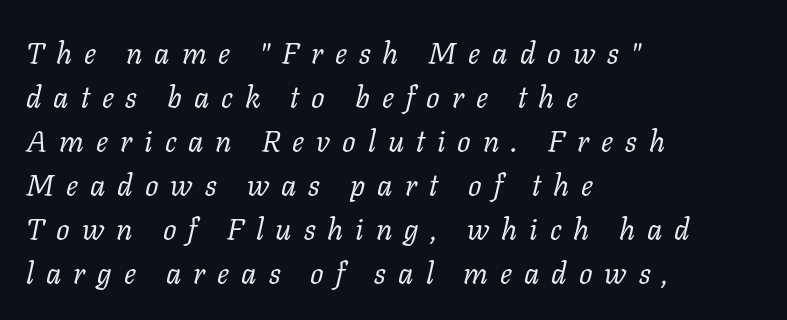
Display-style spreading of the glyphs; the letterfit is very open. How would I describe the line gaps? Plain and ordinary. The compositor pushed each line to the left boundary. Just letters on the line, the space beneath them empty. This is oblique type, the kind used for emphasis or titles.
